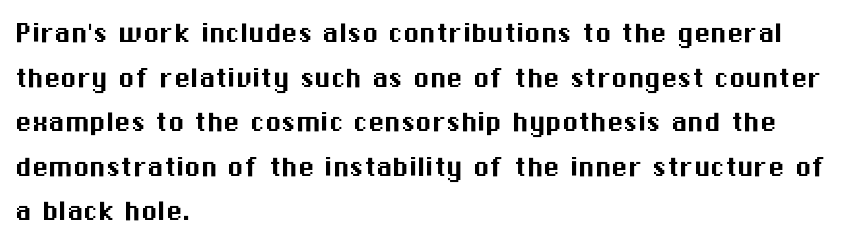
Q: Is the text italic (slanted)? A: No, it is upright.
Q: Is the typeface a serif or a sans-serif typeface? A: Sans-serif.
Q: Is the text underlined? A: No.
Q: How is the paragraph aligned? A: Left-aligned.
Q: Is the spacing between letters normal or unusually wide? A: Normal.
Q: Is the spacing between lines tight, normal or loose? A: Normal.
Q: Width (condensed, normal, or wide)? A: Normal.
Q: Stroke contrast? A: Medium.
Q: x-height? A: Medium.
Q: Monospaced? A: No.
